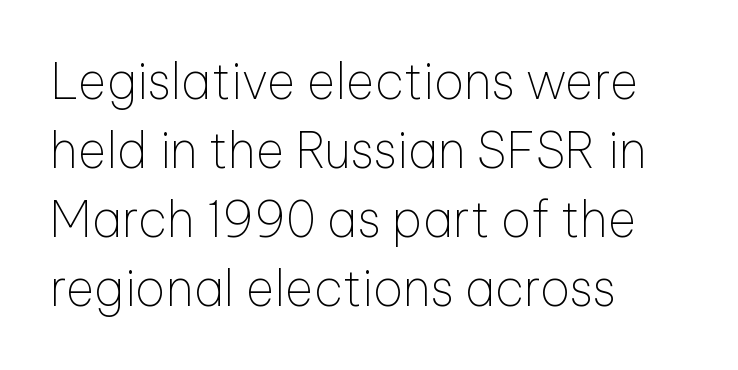
{"serif": "no", "italic": "no", "bold": "no", "weight": "thin", "width": "normal", "stroke_contrast": "low", "x_height": "medium", "monospaced": "no", "underline": "no", "align": "left", "line_spacing": "normal", "line_spacing_ratio": 1.41, "letter_spacing": "normal", "letter_spacing_em": 0.0, "glyph_px": 49}
